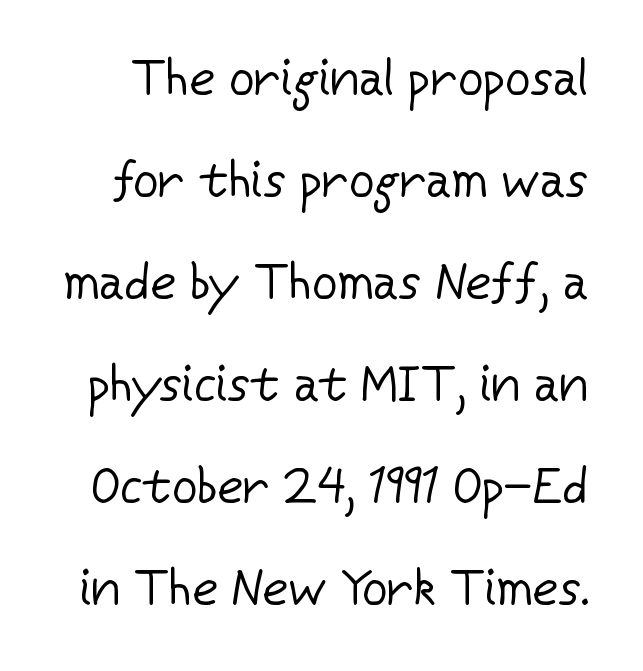
{"serif": "no", "italic": "no", "bold": "no", "weight": "regular", "width": "normal", "stroke_contrast": "low", "x_height": "medium", "monospaced": "no", "underline": "no", "line_spacing": "loose", "line_spacing_ratio": 2.04, "letter_spacing": "normal", "letter_spacing_em": 0.0, "glyph_px": 50}
